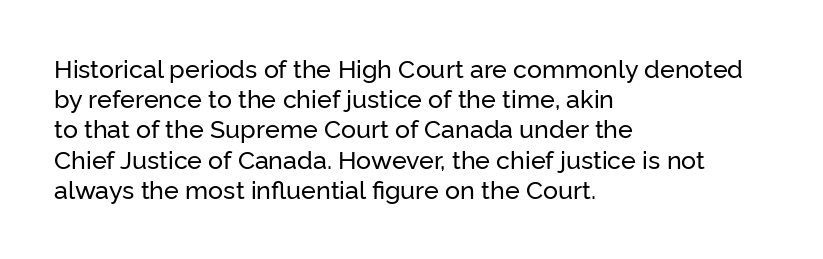
The image shows 25 px text type, upright; set left-aligned, line spacing 1.21x, normal letter spacing, not underlined.
